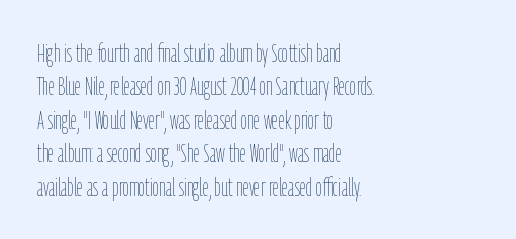
Notice how the stems are strictly vertical — no italics here. Clear beneath every line of the passage. Compared with typical paragraphs, the rows here are spaced about the same. The letters look calm and open, with moderate or lighter stems. Spacing between characters is what you'd get straight out of the box.
